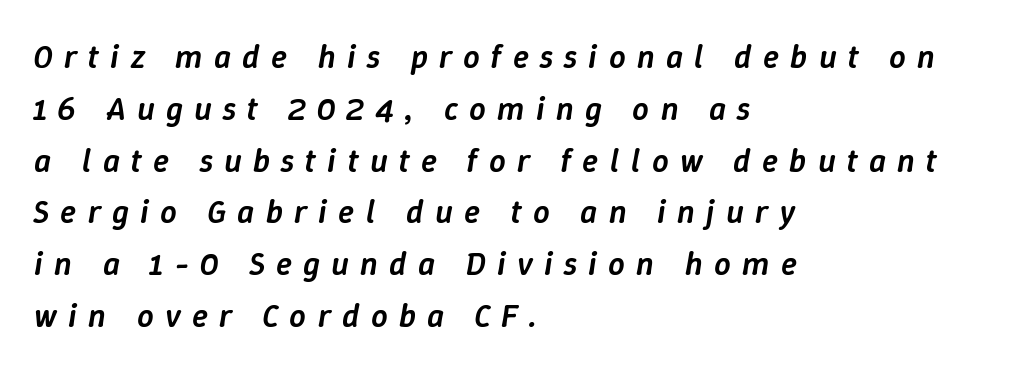
The image shows 33 px semibold type, italic (leaning right); set left-aligned, normal line spacing (1.57x), unusually wide letter spacing (+0.34 em), not underlined; low stroke contrast and a medium x-height.
